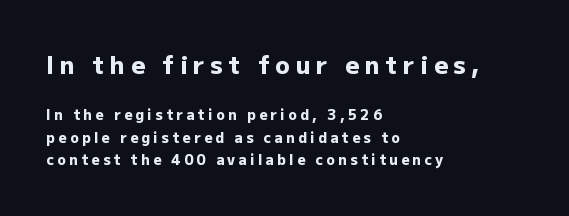
Q: Is the text bold? A: Yes.
Q: Is the text italic (slanted)? A: No, it is upright.
Q: Is the text underlined? A: No.
Q: How is the paragraph aligned? A: Left-aligned.
Q: Is the spacing between letters normal or unusually wide? A: Unusually wide.
Q: Is the spacing between lines tight, normal or loose? A: Normal.
Q: Which block of text is set in a larger size, the first (top) or the second (bottom)? A: The first (top) one.
